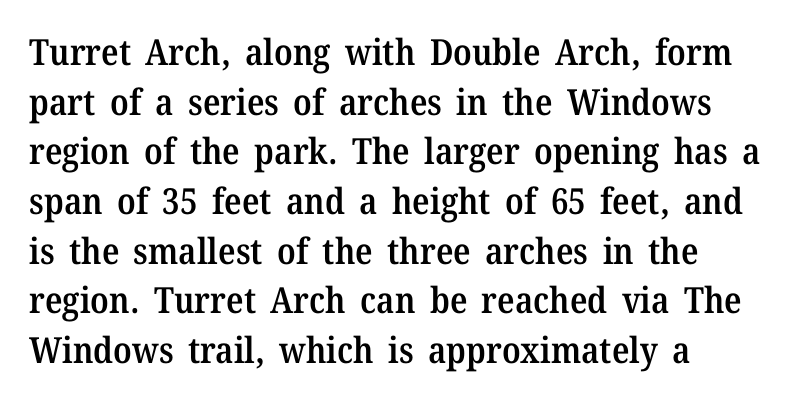
Q: Is the text bold? A: Semi-bold.
Q: Is the text italic (slanted)? A: No, it is upright.
Q: Is the typeface a serif or a sans-serif typeface? A: Serif.
Q: Is the text underlined? A: No.
Q: Is the spacing between letters normal or unusually wide? A: Normal.
Q: Is the spacing between lines tight, normal or loose? A: Normal.
Q: Width (condensed, normal, or wide)? A: Normal.
Q: Stroke contrast? A: Medium.
Q: x-height? A: Medium.
Q: Monospaced? A: No.
